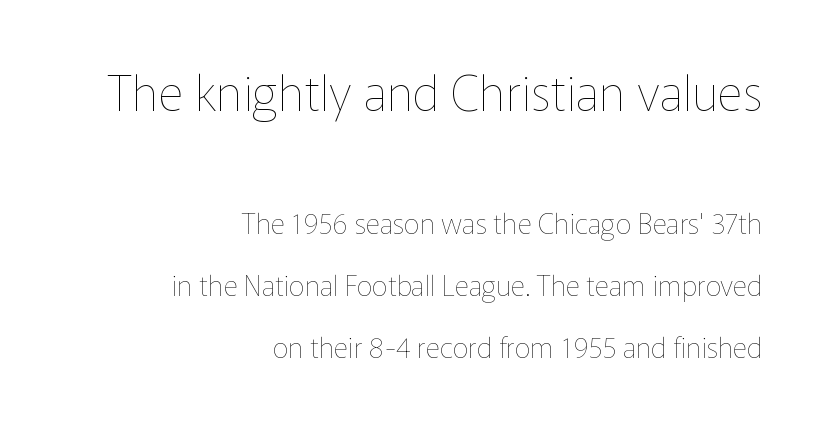
The lettering holds an erect, upright posture throughout. Weight: not bold — regular or lighter. In this sample the first text group is rendered at the bigger scale. Looks like regular typesetting: each glyph gets only the width it needs.
